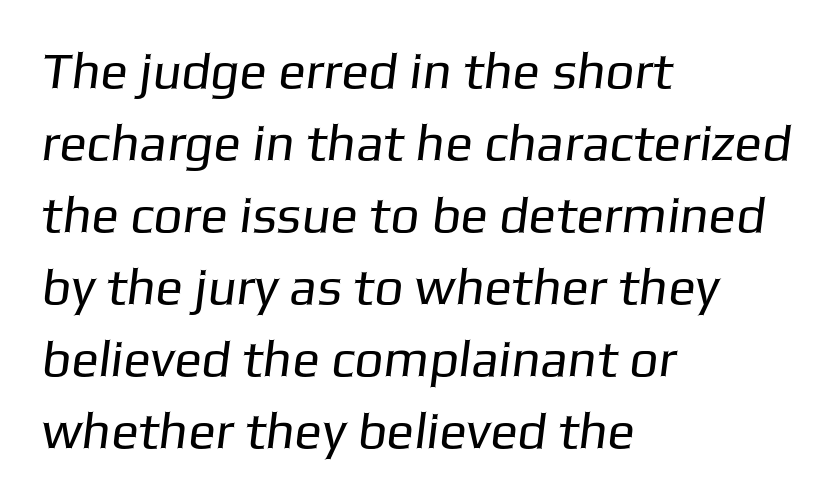
Look at the bottom of the vertical strokes: they stop flat, with no serifs. No extra ink here — the face is not bold. Every row of glyphs begins at an identical x-position on the left. You could not count columns in this text — the font is proportionally spaced.
